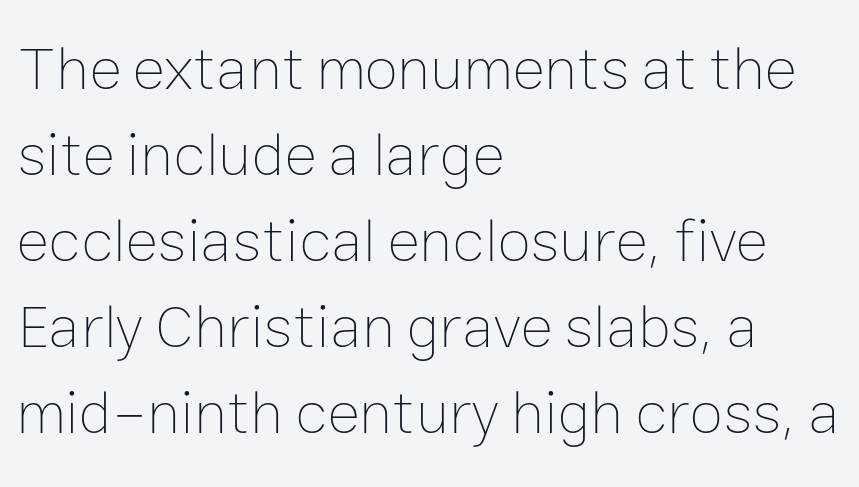
Q: Is the text bold? A: No.
Q: Is the text italic (slanted)? A: No, it is upright.
Q: Is the text underlined? A: No.
Q: How is the paragraph aligned? A: Left-aligned.
Q: Is the spacing between letters normal or unusually wide? A: Normal.
Q: Is the spacing between lines tight, normal or loose? A: Normal.
Q: Width (condensed, normal, or wide)? A: Normal.
Q: Stroke contrast? A: Low.
Q: x-height? A: Medium.
Q: Monospaced? A: No.
